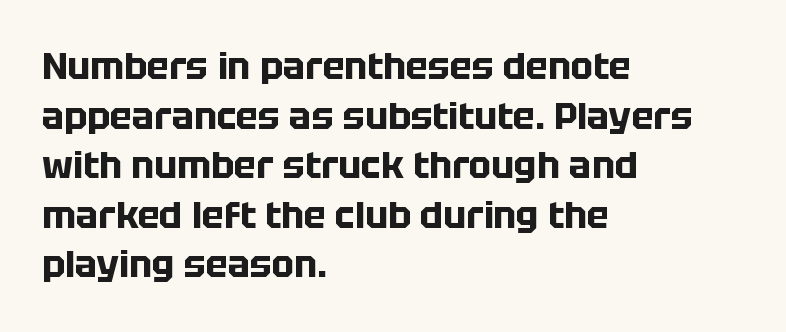
{"serif": "no", "italic": "no", "bold": "yes", "weight": "bold", "width": "normal", "stroke_contrast": "low", "x_height": "large", "monospaced": "no", "underline": "no", "align": "left", "line_spacing": "normal", "line_spacing_ratio": 1.34, "letter_spacing": "normal", "letter_spacing_em": 0.0, "glyph_px": 37}
